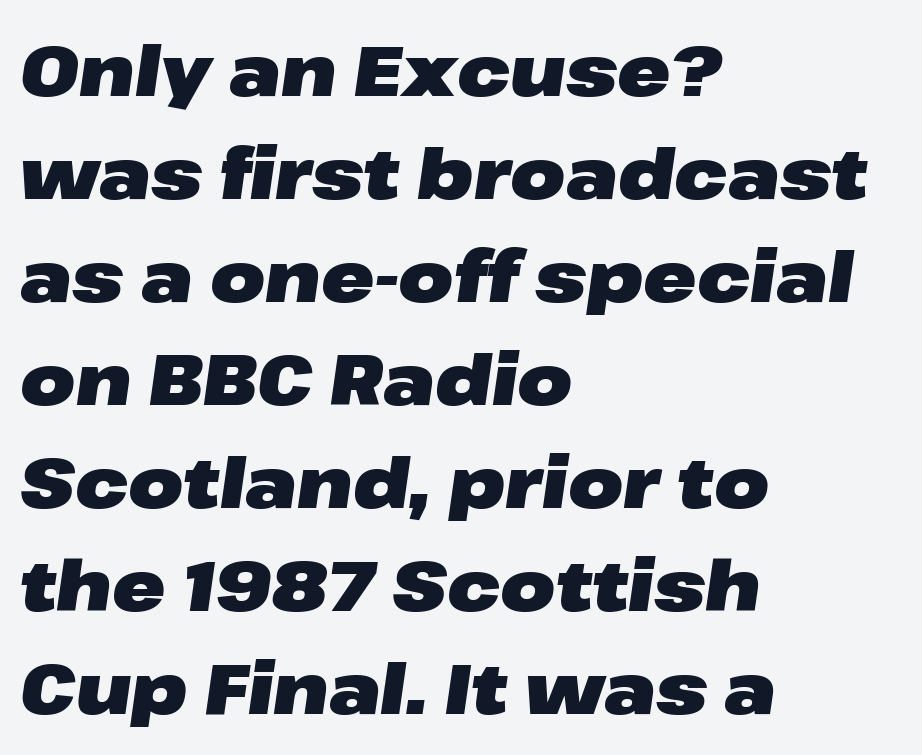
The image shows 71 px heavy, wide type, italic (leaning right); set left-aligned, normal line spacing (1.45x), normal letter spacing, not underlined; low stroke contrast and a medium x-height.
